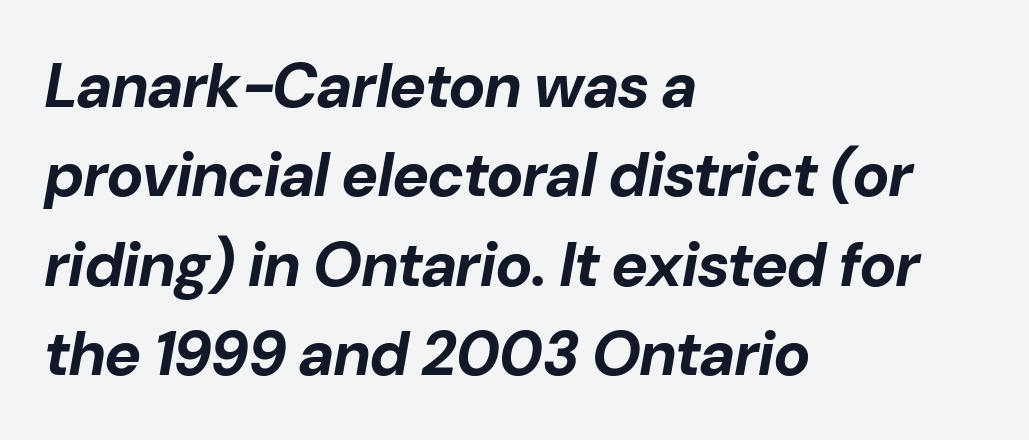
{"italic": "yes", "lean": "right", "slant_degrees": 10, "bold": "yes", "weight": "bold", "width": "normal", "stroke_contrast": "low", "x_height": "medium", "monospaced": "no", "underline": "no", "align": "left", "line_spacing": "normal", "line_spacing_ratio": 1.44, "letter_spacing": "normal", "letter_spacing_em": 0.0, "glyph_px": 62}
